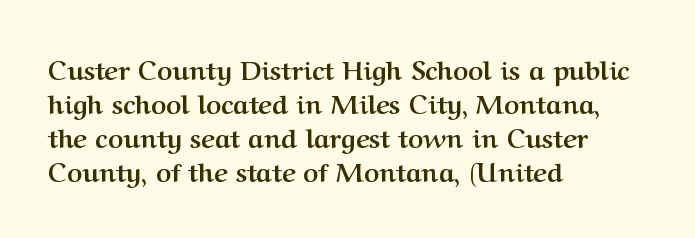
Q: Is the text bold? A: Yes.
Q: Is the text italic (slanted)? A: No, it is upright.
Q: Is the text underlined? A: No.
Q: How is the paragraph aligned? A: Left-aligned.
Q: Is the spacing between letters normal or unusually wide? A: Normal.
Q: Is the spacing between lines tight, normal or loose? A: Normal.
